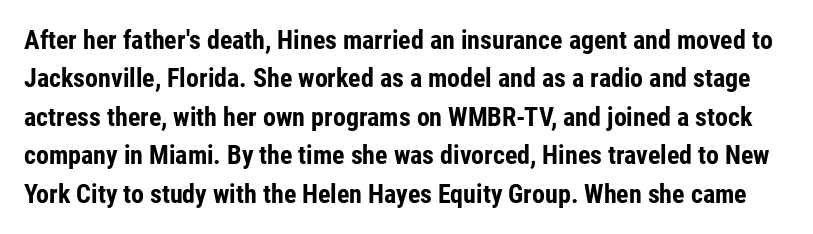
{"italic": "no", "bold": "yes", "underline": "no", "line_spacing": "normal", "line_spacing_ratio": 1.48, "letter_spacing": "normal", "letter_spacing_em": 0.0, "glyph_px": 26}
